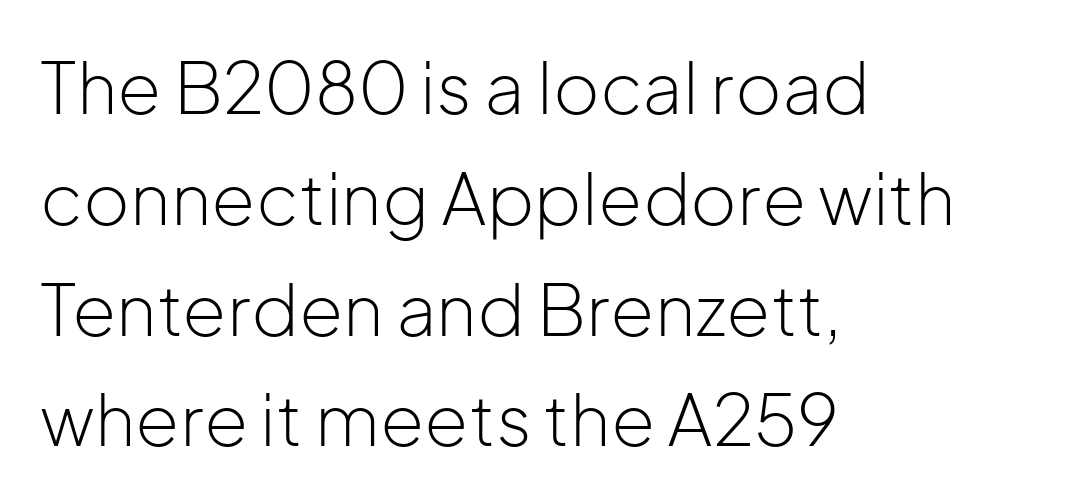
The image shows 71 px light sans-serif type, upright; set left-aligned, normal line spacing (1.56x), normal letter spacing, not underlined; low stroke contrast and a medium x-height.
